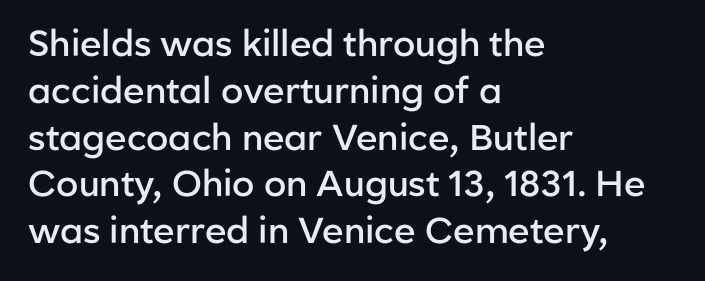
The image shows 36 px semibold sans-serif type, upright; set left-aligned, normal line spacing (1.3x), normal letter spacing, not underlined; low stroke contrast and a medium x-height.
